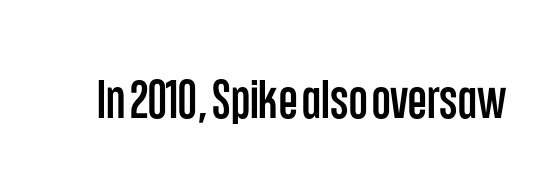
{"serif": "no", "italic": "no", "width": "condensed", "stroke_contrast": "low", "x_height": "large", "monospaced": "no", "underline": "no", "letter_spacing": "normal", "letter_spacing_em": 0.0, "glyph_px": 54}
